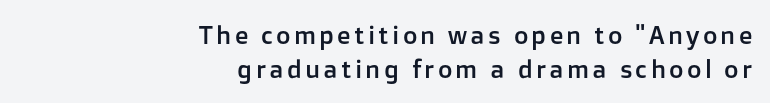
Q: Is the text italic (slanted)? A: No, it is upright.
Q: Is the text underlined? A: No.
Q: How is the paragraph aligned? A: Right-aligned.
Q: Is the spacing between lines tight, normal or loose? A: Normal.
